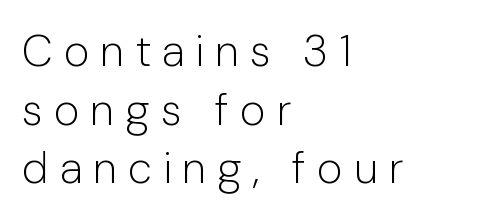
{"serif": "no", "italic": "no", "bold": "no", "weight": "light", "width": "normal", "stroke_contrast": "low", "x_height": "medium", "monospaced": "no", "underline": "no", "align": "left", "line_spacing": "normal", "line_spacing_ratio": 1.33, "letter_spacing": "wide", "letter_spacing_em": 0.25, "glyph_px": 44}
